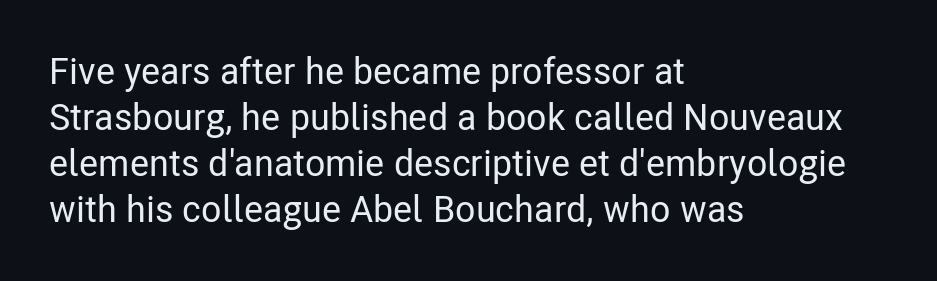
Q: Is the text italic (slanted)? A: No, it is upright.
Q: Is the typeface a serif or a sans-serif typeface? A: Sans-serif.
Q: Is the text underlined? A: No.
Q: How is the paragraph aligned? A: Left-aligned.
Q: Is the spacing between letters normal or unusually wide? A: Normal.
Q: Width (condensed, normal, or wide)? A: Condensed.
Q: Stroke contrast? A: Low.
Q: x-height? A: Medium.
Q: Monospaced? A: No.
